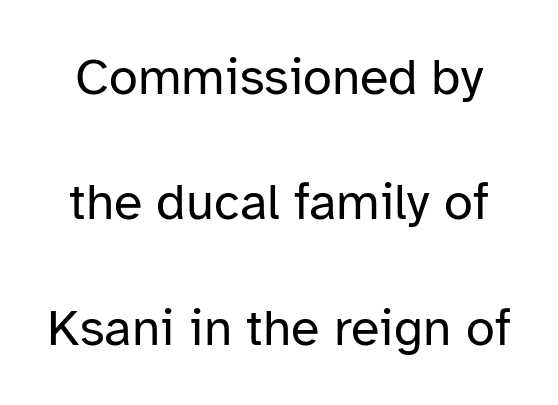
Q: Is the text bold? A: No.
Q: Is the text italic (slanted)? A: No, it is upright.
Q: Is the typeface a serif or a sans-serif typeface? A: Sans-serif.
Q: Is the text underlined? A: No.
Q: Is the spacing between letters normal or unusually wide? A: Normal.
Q: Is the spacing between lines tight, normal or loose? A: Loose.
Q: Width (condensed, normal, or wide)? A: Normal.
Q: Stroke contrast? A: Low.
Q: x-height? A: Medium.
Q: Monospaced? A: No.
